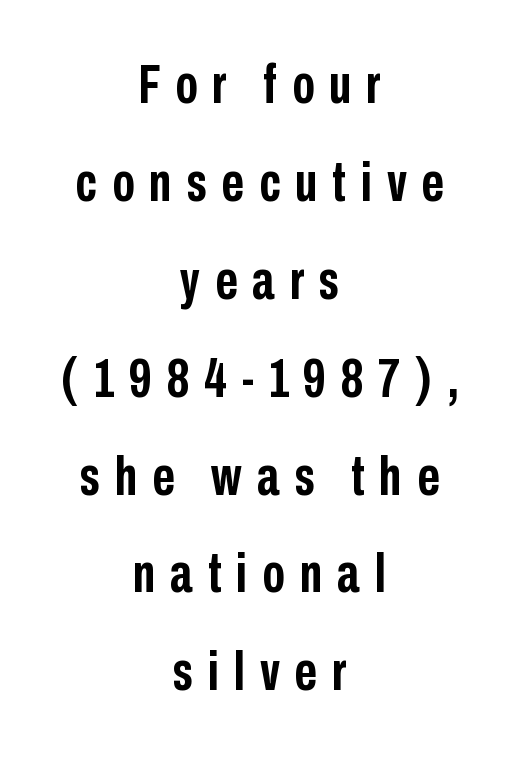
{"serif": "no", "italic": "no", "bold": "yes", "weight": "semibold", "width": "condensed", "stroke_contrast": "low", "x_height": "medium", "monospaced": "no", "underline": "no", "align": "center", "line_spacing_ratio": 1.78, "letter_spacing": "wide", "letter_spacing_em": 0.27, "glyph_px": 55}
